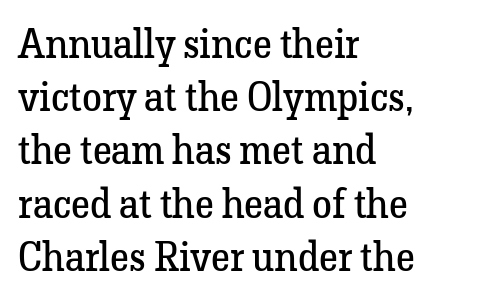
This sample has the flowing, uneven cadence of proportional lettering. Between one letter and the next there's only the usual sliver of space. Normally led — the rows are evenly, conventionally spaced. Lines of text with bare space underneath. Is the type heavy? It reads as light-to-regular instead. Posture: upright roman.
